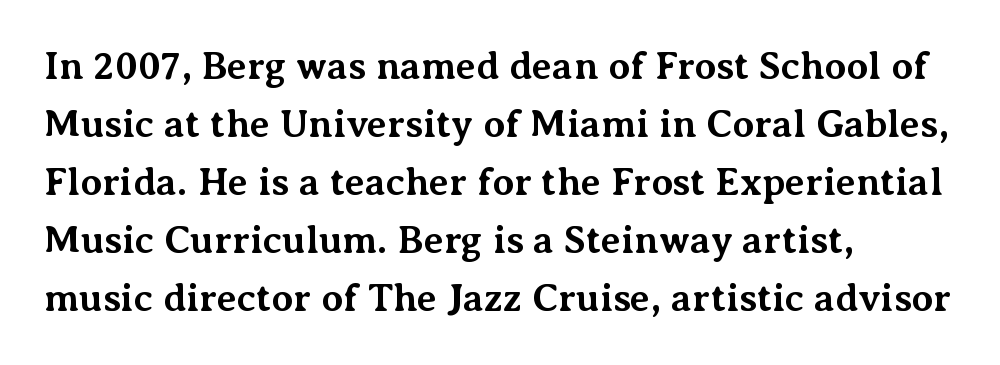
The image shows 39 px bold serif type, upright; set left-aligned, normal line spacing (1.49x), normal letter spacing, not underlined; medium stroke contrast and a medium x-height.
